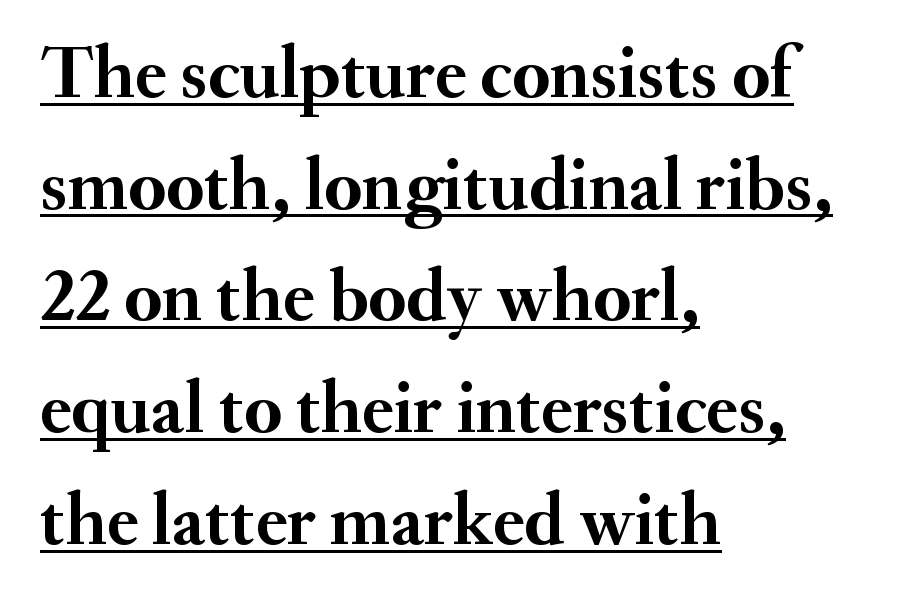
Q: Is the text bold? A: Yes.
Q: Is the text italic (slanted)? A: No, it is upright.
Q: Is the typeface a serif or a sans-serif typeface? A: Serif.
Q: Is the text underlined? A: Yes.
Q: How is the paragraph aligned? A: Left-aligned.
Q: Is the spacing between letters normal or unusually wide? A: Normal.
Q: Is the spacing between lines tight, normal or loose? A: Normal.
Q: Width (condensed, normal, or wide)? A: Normal.
Q: Stroke contrast? A: Medium.
Q: x-height? A: Small.
Q: Monospaced? A: No.
